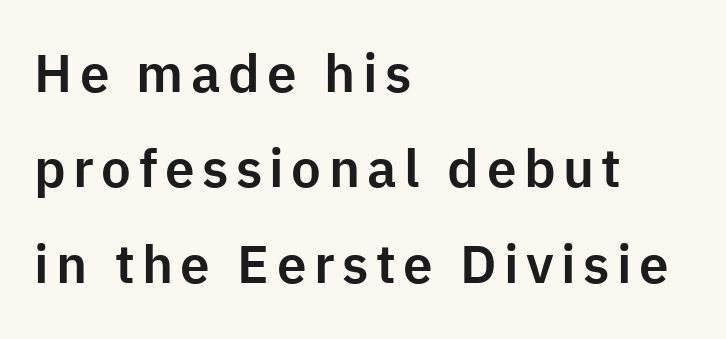
The passage shown is typeset with a sans-serif family. Posture: vertical. The gap between lines stays unmarked. These lines are rendered in a variable-pitch font. Line starts are locked; line ends wander.
